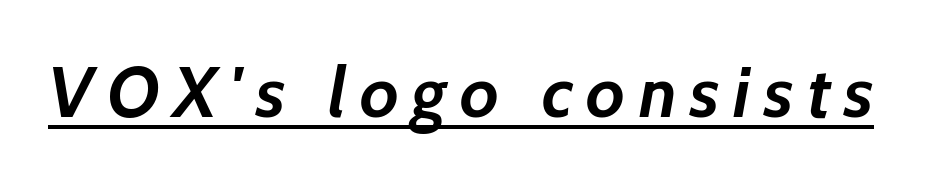
Look at the stroke-to-counter ratio: heavy, a bold. This is underlined copy, the kind a proofreader might mark for attention. Is this a fixed-width face? No — the glyphs have proportional, varying widths. Slant detected: the letters are inclined.
